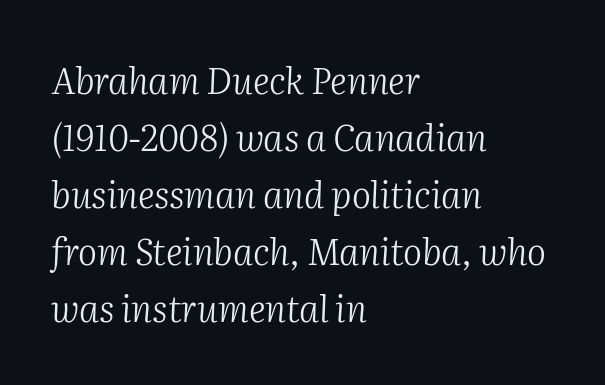
Q: Is the text bold? A: No.
Q: Is the text italic (slanted)? A: Yes, it leans right by about 2 degrees.
Q: Is the typeface a serif or a sans-serif typeface? A: Serif.
Q: Is the text underlined? A: No.
Q: How is the paragraph aligned? A: Left-aligned.
Q: Is the spacing between letters normal or unusually wide? A: Normal.
Q: Is the spacing between lines tight, normal or loose? A: Normal.
Q: Width (condensed, normal, or wide)? A: Normal.
Q: Stroke contrast? A: Medium.
Q: x-height? A: Medium.
Q: Monospaced? A: No.
